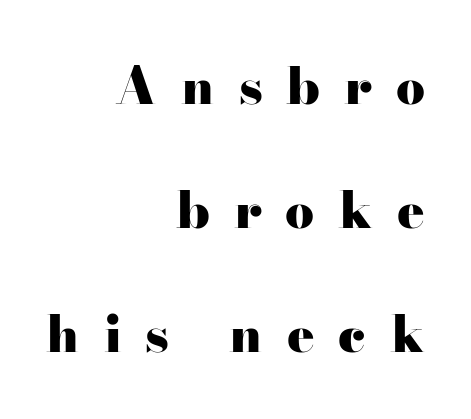
{"serif": "yes", "italic": "no", "bold": "yes", "weight": "heavy", "width": "wide", "stroke_contrast": "high", "x_height": "small", "monospaced": "no", "underline": "no", "align": "right", "line_spacing": "loose", "line_spacing_ratio": 2.43, "letter_spacing": "wide", "letter_spacing_em": 0.47, "glyph_px": 51}
